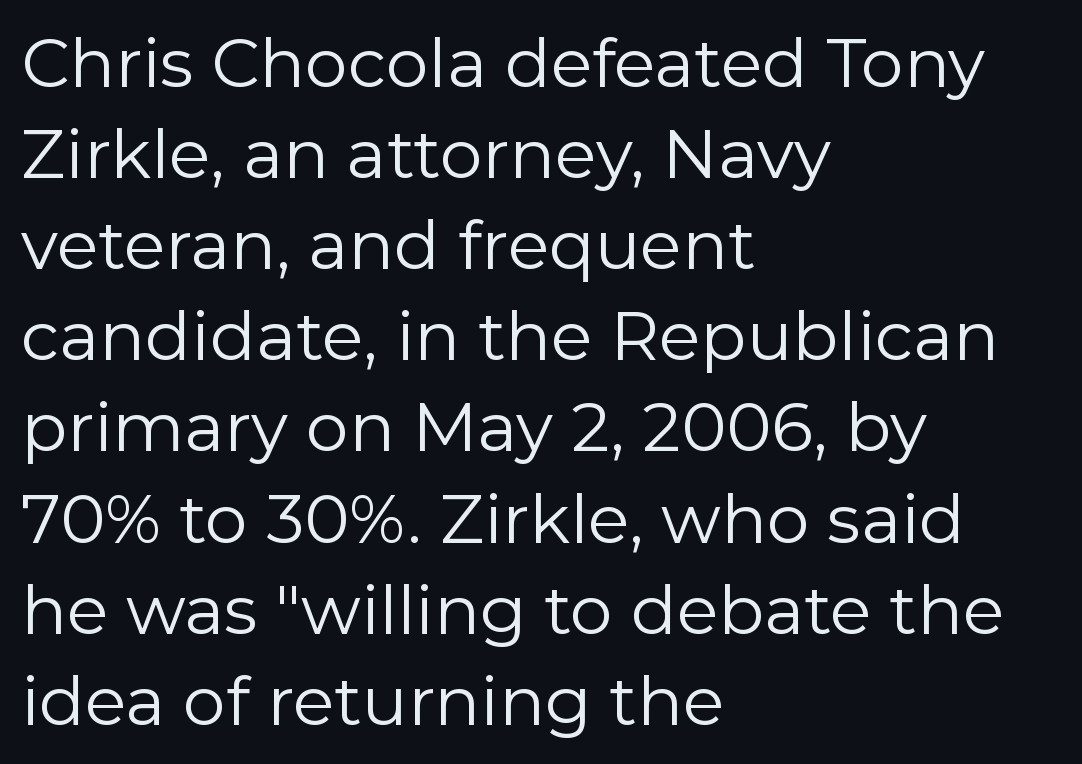
A roman cut, with each character standing at attention. Layout note: lines flush left. Words float on clear page, feet unadorned. Is this a fixed-width face? No — the glyphs have proportional, varying widths. This rendering leaves character spacing at its baseline value. The line-height multiplier appears to be the usual default.
